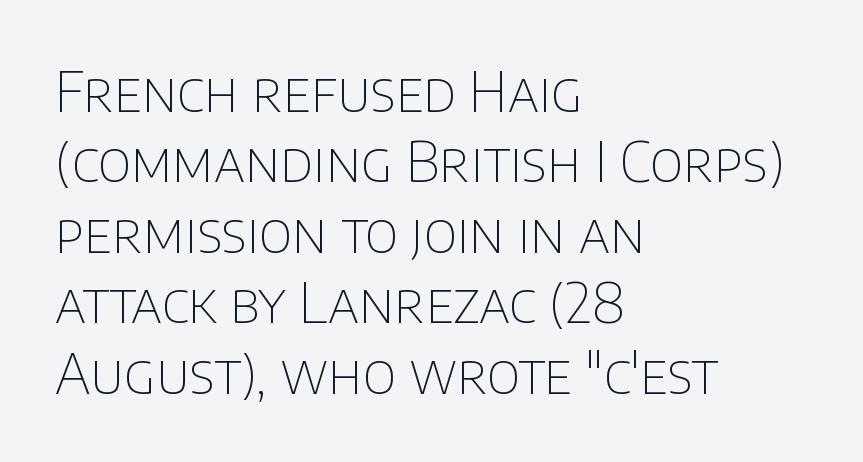
The strip under each line holds only bare page. Stroke mass is kept to a normal reading level or below. It's the straight-up-and-down kind of type. These lines stack with their left ends in a neat column.
